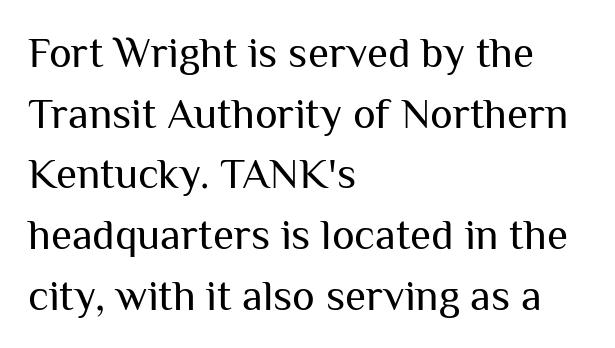
Leading matches the norm, producing a regular column. This reads as an unemphasized weight, regular at the heaviest. The letterforms sit shoulder to shoulder at normal distance. The face used here is proportionally spaced, like ordinary book or web type.
